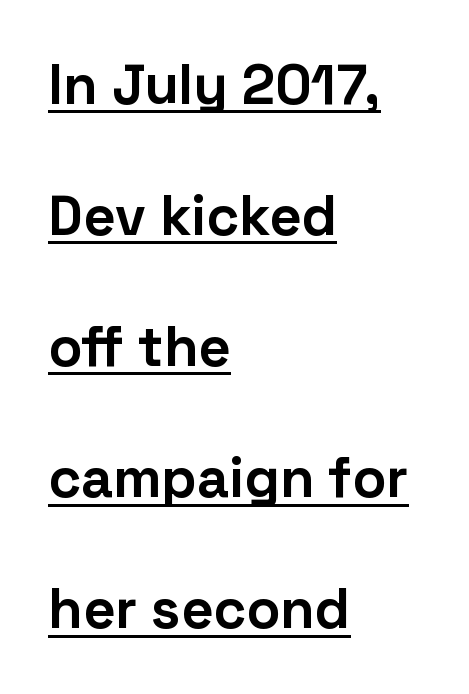
Q: Is the text bold? A: Yes.
Q: Is the text italic (slanted)? A: No, it is upright.
Q: Is the typeface a serif or a sans-serif typeface? A: Sans-serif.
Q: Is the text underlined? A: Yes.
Q: How is the paragraph aligned? A: Left-aligned.
Q: Is the spacing between letters normal or unusually wide? A: Normal.
Q: Is the spacing between lines tight, normal or loose? A: Loose.
Q: Width (condensed, normal, or wide)? A: Normal.
Q: Stroke contrast? A: Low.
Q: x-height? A: Medium.
Q: Monospaced? A: No.
